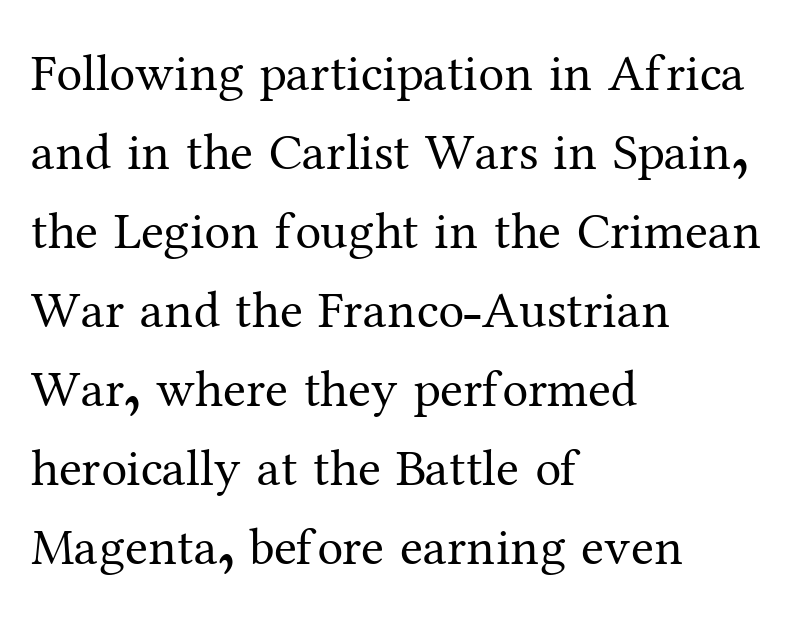
The image shows 52 px regular-weight serif type, upright; set left-aligned, normal line spacing (1.52x), normal letter spacing, not underlined; medium stroke contrast and a medium x-height.
